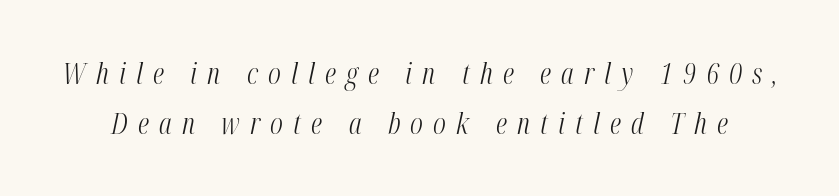
Q: Is the text bold? A: No.
Q: Is the text italic (slanted)? A: Yes, it leans right by about 12 degrees.
Q: Is the text underlined? A: No.
Q: Is the spacing between letters normal or unusually wide? A: Unusually wide.
Q: Width (condensed, normal, or wide)? A: Condensed.
Q: Stroke contrast? A: Medium.
Q: x-height? A: Medium.
Q: Monospaced? A: No.
